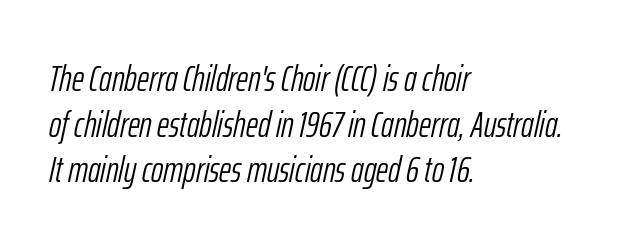
The image shows 37 px light, condensed type, italic (leaning right); set left-aligned, line spacing 1.23x, normal letter spacing, not underlined; low stroke contrast and a medium x-height.
